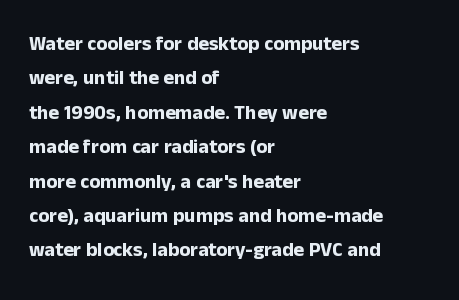
Q: Is the text bold? A: Yes.
Q: Is the text italic (slanted)? A: No, it is upright.
Q: Is the text underlined? A: No.
Q: How is the paragraph aligned? A: Left-aligned.
Q: Is the spacing between letters normal or unusually wide? A: Normal.
